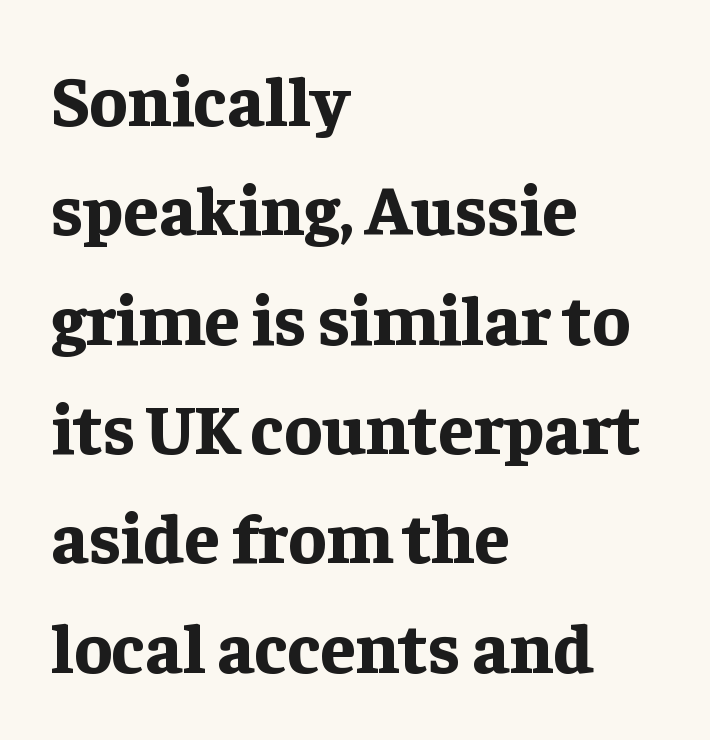
The image shows 71 px bold serif type, upright; set left-aligned, normal line spacing (1.54x), normal letter spacing, not underlined; low stroke contrast and a medium x-height.
